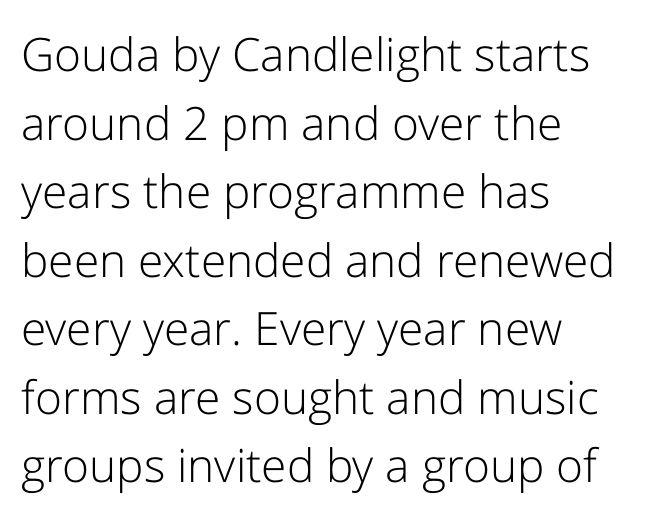
Q: Is the text bold? A: No.
Q: Is the text italic (slanted)? A: No, it is upright.
Q: Is the typeface a serif or a sans-serif typeface? A: Sans-serif.
Q: Is the text underlined? A: No.
Q: How is the paragraph aligned? A: Left-aligned.
Q: Is the spacing between letters normal or unusually wide? A: Normal.
Q: Is the spacing between lines tight, normal or loose? A: Normal.
Q: Width (condensed, normal, or wide)? A: Normal.
Q: Stroke contrast? A: Low.
Q: x-height? A: Medium.
Q: Monospaced? A: No.
